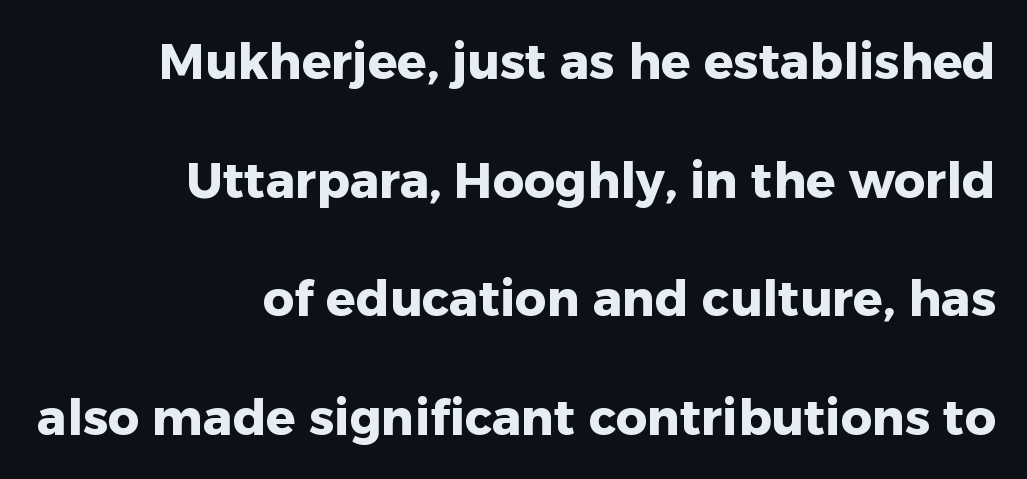
This sample has the flowing, uneven cadence of proportional lettering. Check where the strokes stop: nothing finishes them off — pure sans. These lines carry a lot of weight — the face is fully bold. Here the glyphs are tracked normally, forming tight word shapes. The string is rendered with underlining switched off.
